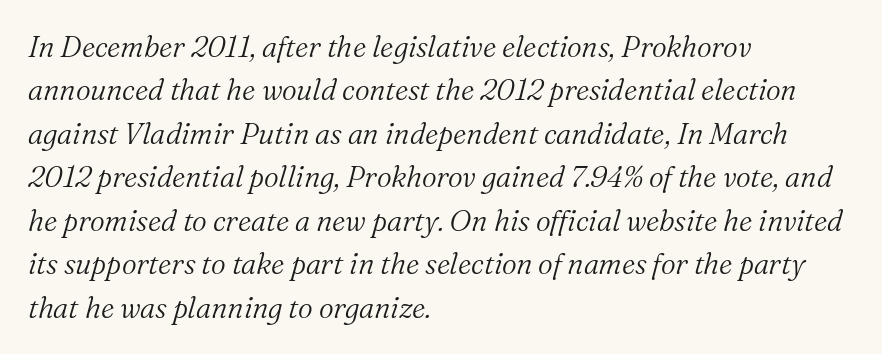
Q: Is the text bold? A: No.
Q: Is the text italic (slanted)? A: Yes, it leans right by about 16 degrees.
Q: Is the typeface a serif or a sans-serif typeface? A: Serif.
Q: Is the text underlined? A: No.
Q: How is the paragraph aligned? A: Left-aligned.
Q: Is the spacing between letters normal or unusually wide? A: Normal.
Q: Is the spacing between lines tight, normal or loose? A: Normal.
Q: Width (condensed, normal, or wide)? A: Normal.
Q: Stroke contrast? A: Medium.
Q: x-height? A: Medium.
Q: Monospaced? A: No.
